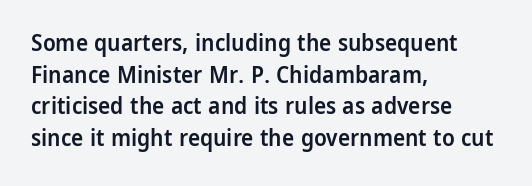
The image shows 23 px text type, upright; set left-aligned, normal line spacing (1.37x), normal letter spacing, not underlined.
